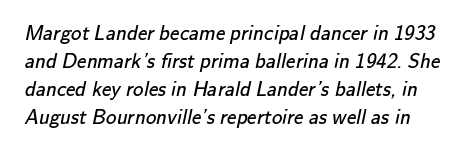
Check under the words: just untouched page. The rows are spaced the way most documents space them. Compared with a typical body face, this is equally light or lighter still. Characters follow at the spacing the type designer built in.
